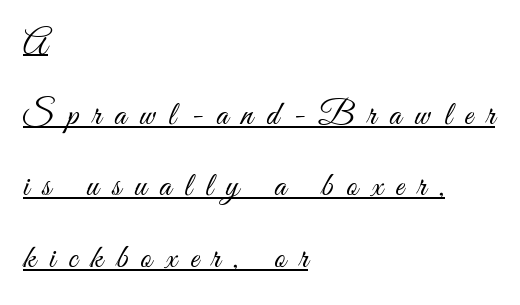
What's the leading like? Stretched, with rows far apart. The face used here appears with an underline applied. The cut favours lightness, reaching ordinary text weight at its darkest.
